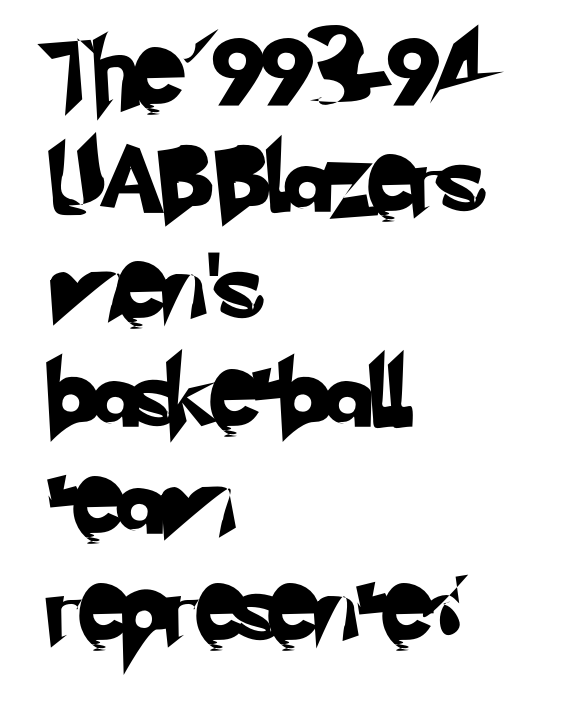
The image shows 67 px sans-serif type; set left-aligned, normal line spacing (1.6x), normal letter spacing, not underlined; low stroke contrast and a small x-height.
